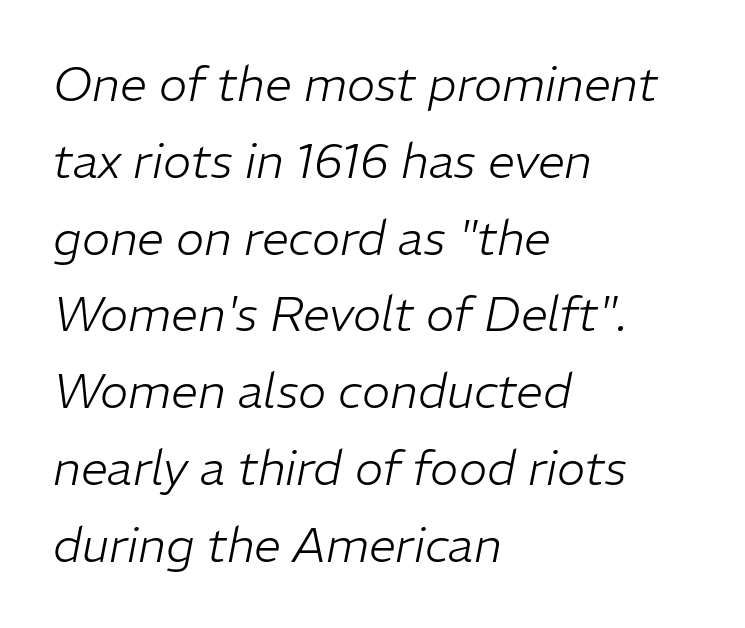
{"italic": "yes", "lean": "right", "slant_degrees": 11, "bold": "no", "weight": "light", "width": "normal", "stroke_contrast": "low", "x_height": "medium", "monospaced": "no", "underline": "no", "align": "left", "line_spacing": "normal", "line_spacing_ratio": 1.6, "letter_spacing": "normal", "letter_spacing_em": 0.0, "glyph_px": 48}
